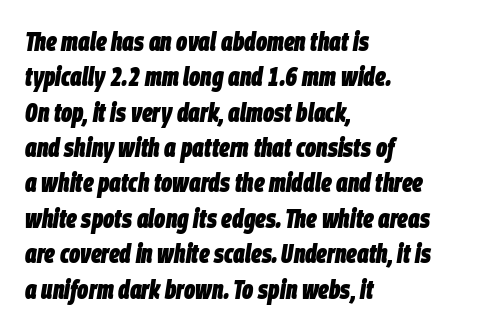
Q: Is the text bold? A: Yes.
Q: Is the text italic (slanted)? A: Yes, it leans right by about 9 degrees.
Q: Is the text underlined? A: No.
Q: How is the paragraph aligned? A: Left-aligned.
Q: Is the spacing between letters normal or unusually wide? A: Normal.
Q: Is the spacing between lines tight, normal or loose? A: Normal.
